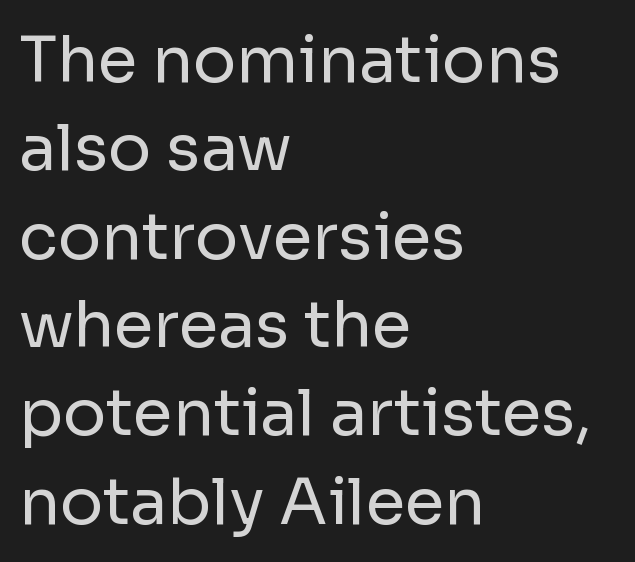
Unlike italic type, these characters show no tilt at all. Tracking here is standard; glyphs follow each other at the usual distance. A sans-serif font was chosen for this passage. The cut favours lightness, reaching ordinary text weight at its darkest. Nobody drew a line under any word here.
